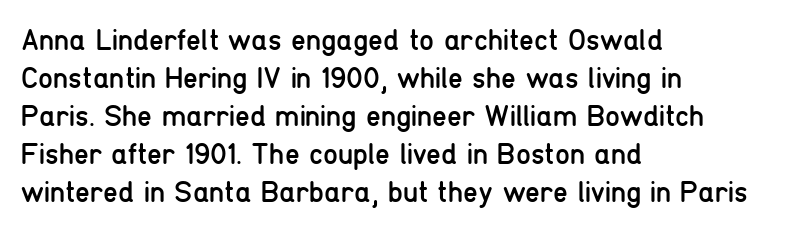
The image shows 30 px regular-weight, condensed sans-serif type, upright; set left-aligned, normal line spacing (1.27x), normal letter spacing, not underlined; low stroke contrast and a medium x-height.
